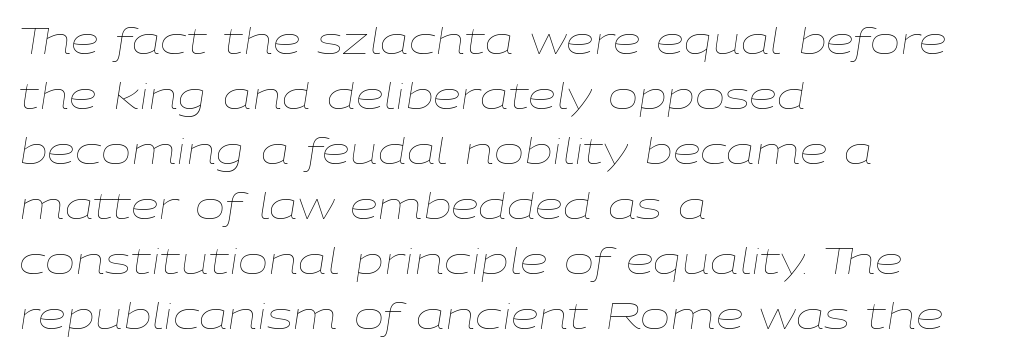
A light-to-regular cut is what we see here. The tracking reads as untouched default to a designer's eye. The passage shown stacks its lines at a standard gap. Each letter keeps its own natural width here, so spacing adapts to shape.
